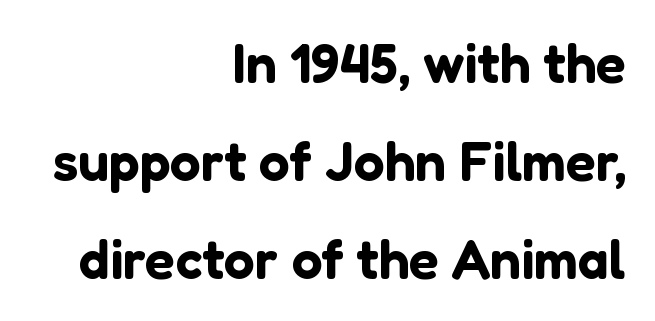
The image shows 55 px sans-serif type, upright; set right-aligned, line spacing 1.78x, normal letter spacing, not underlined; low stroke contrast and a medium x-height.
